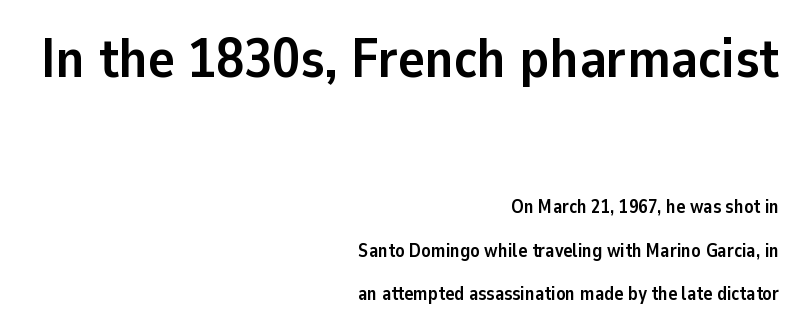
Typographic density is high because the face is bold. These lines are rendered in a variable-pitch font. Nobody drew a line under any word here. Character size in the leading block exceeds that of the trailing block. The rendering anchors every line to the right-hand side.
